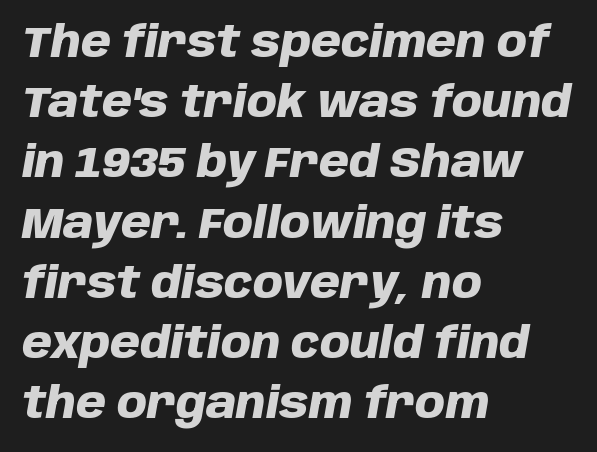
Q: Is the text bold? A: Yes.
Q: Is the text italic (slanted)? A: Yes, it leans right by about 10 degrees.
Q: Is the text underlined? A: No.
Q: How is the paragraph aligned? A: Left-aligned.
Q: Is the spacing between letters normal or unusually wide? A: Normal.
Q: Is the spacing between lines tight, normal or loose? A: Normal.
Q: Width (condensed, normal, or wide)? A: Normal.
Q: Stroke contrast? A: Low.
Q: x-height? A: Large.
Q: Monospaced? A: No.
